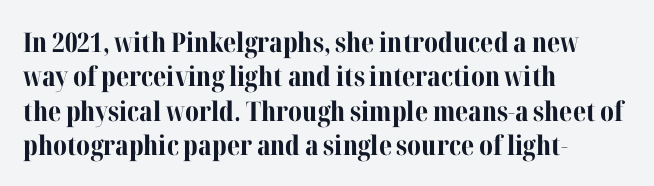
{"italic": "no", "bold": "yes", "underline": "no", "align": "left", "line_spacing": "normal", "line_spacing_ratio": 1.27, "letter_spacing": "normal", "letter_spacing_em": 0.0, "glyph_px": 27}
